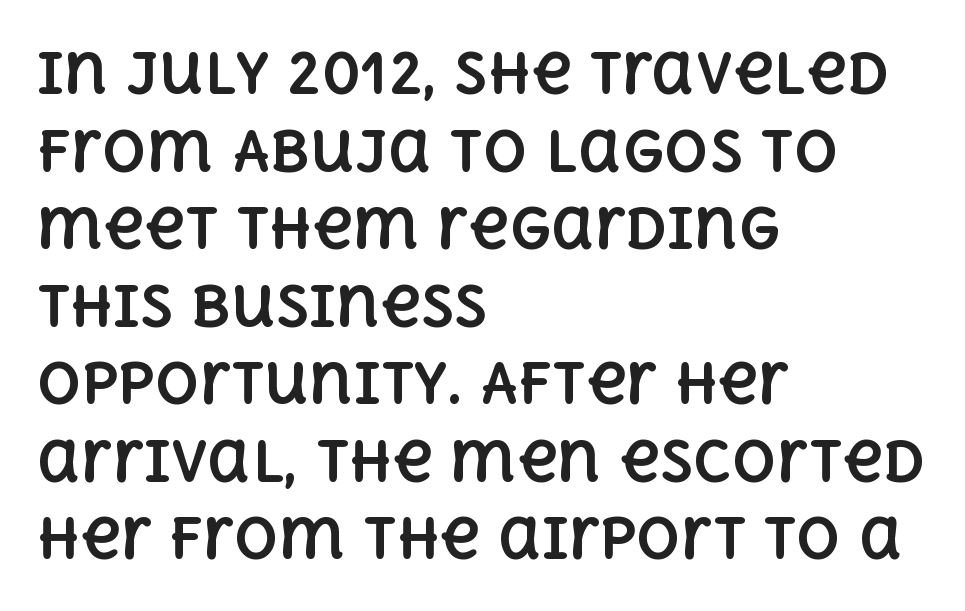
{"italic": "no", "bold": "yes", "weight": "bold", "width": "normal", "x_height": "large", "monospaced": "no", "underline": "no", "align": "left", "line_spacing": "normal", "line_spacing_ratio": 1.41, "letter_spacing": "normal", "letter_spacing_em": 0.0, "glyph_px": 55}
